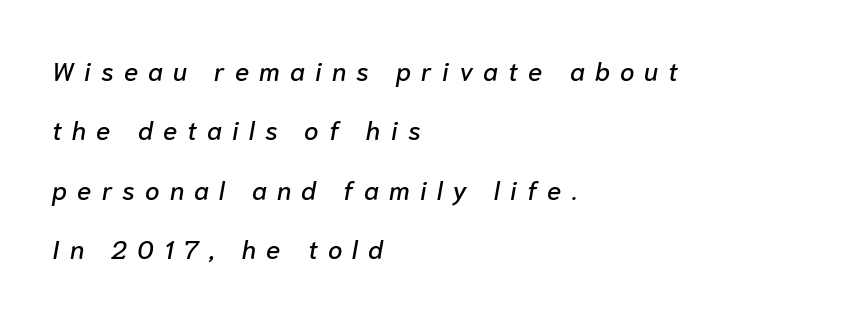
Compared with typical body copy, the letter spacing here is much looser. Beneath every word, the page is bare. The line-height multiplier appears high, well above default. Notice how the passage keeps a crisp vertical edge on the left only. The letters are slanted; this is an italic face.
